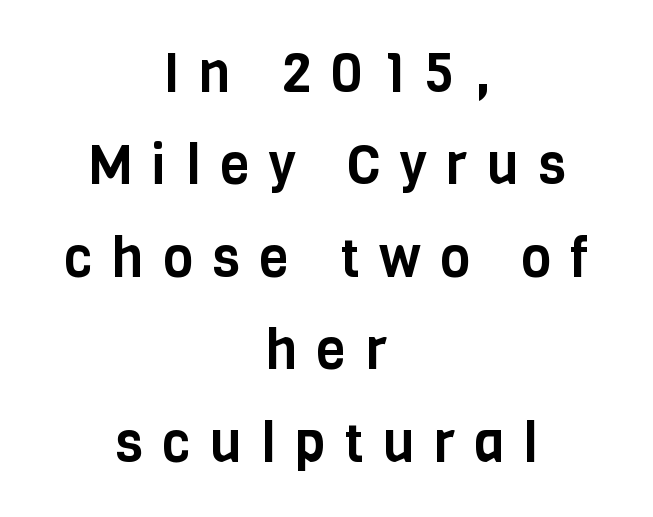
The image shows 55 px condensed sans-serif type, upright; set centered, normal line spacing (1.68x), unusually wide letter spacing (+0.35 em), not underlined; low stroke contrast and a large x-height.
